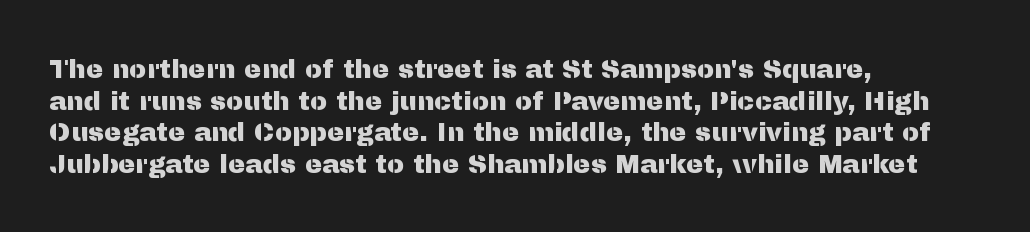
Q: Is the text italic (slanted)? A: No, it is upright.
Q: Is the text underlined? A: No.
Q: How is the paragraph aligned? A: Left-aligned.
Q: Is the spacing between letters normal or unusually wide? A: Normal.
